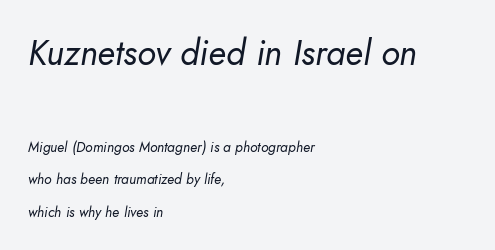
Honestly, there is no underline to notice here at all. These lines keep a tight, regular rhythm from letter to letter. The letters in the upper block stand taller than those in the block below. This sample has the flowing, uneven cadence of proportional lettering.
